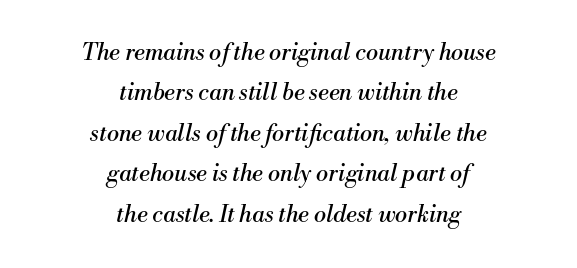
The letterforms sit shoulder to shoulder at normal distance. The cut favours lightness, reaching ordinary text weight at its darkest. Lines of text with bare space underneath. Both edges are ragged and mirror each other, which tells us the setting is centered. A typesetter would mark this as italic.
